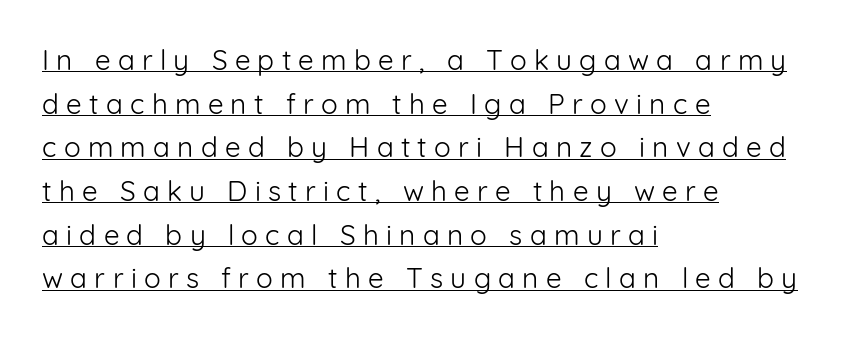
All the whitespace from short lines collects on the right. The face used here is proportionally spaced, like ordinary book or web type. If you measured baseline to baseline, you'd find a middling distance. No letter is thick-stroked: the sample isn't bold.
